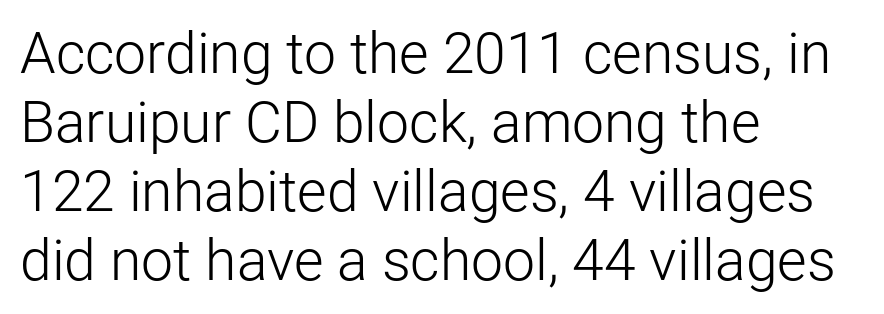
{"serif": "no", "italic": "no", "bold": "no", "weight": "light", "width": "normal", "stroke_contrast": "low", "x_height": "medium", "monospaced": "no", "underline": "no", "align": "left", "line_spacing_ratio": 1.21, "letter_spacing": "normal", "letter_spacing_em": 0.0, "glyph_px": 57}
